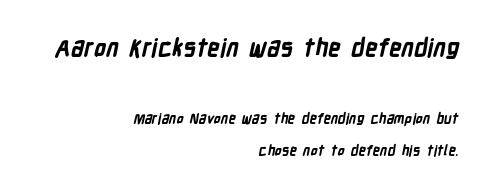
Q: Is the text bold? A: Yes.
Q: Is the text underlined? A: No.
Q: How is the paragraph aligned? A: Right-aligned.
Q: Is the spacing between letters normal or unusually wide? A: Normal.
Q: Is the spacing between lines tight, normal or loose? A: Loose.
Q: Which block of text is set in a larger size, the first (top) or the second (bottom)? A: The first (top) one.
